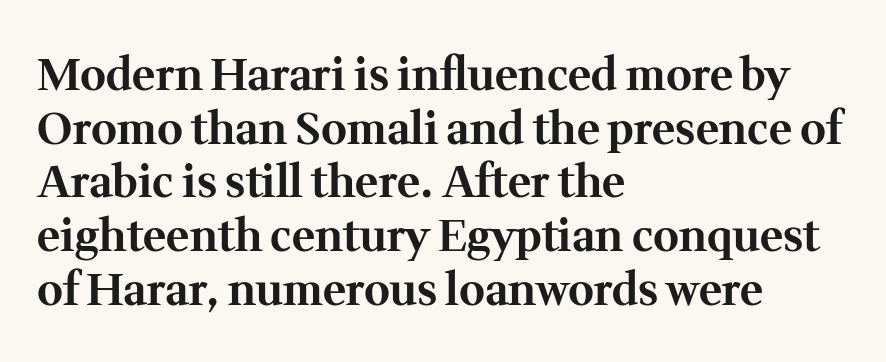
Q: Is the text bold? A: Yes.
Q: Is the text italic (slanted)? A: No, it is upright.
Q: Is the typeface a serif or a sans-serif typeface? A: Serif.
Q: Is the text underlined? A: No.
Q: How is the paragraph aligned? A: Left-aligned.
Q: Is the spacing between letters normal or unusually wide? A: Normal.
Q: Width (condensed, normal, or wide)? A: Normal.
Q: Stroke contrast? A: Medium.
Q: x-height? A: Medium.
Q: Monospaced? A: No.
